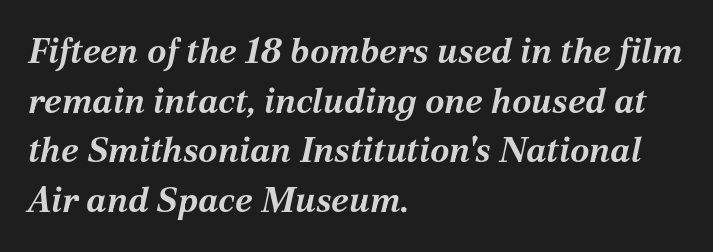
Q: Is the text bold? A: Yes.
Q: Is the text italic (slanted)? A: Yes, it leans right by about 12 degrees.
Q: Is the text underlined? A: No.
Q: How is the paragraph aligned? A: Left-aligned.
Q: Is the spacing between letters normal or unusually wide? A: Normal.
Q: Is the spacing between lines tight, normal or loose? A: Normal.
Q: Width (condensed, normal, or wide)? A: Normal.
Q: Stroke contrast? A: Medium.
Q: x-height? A: Medium.
Q: Monospaced? A: No.
